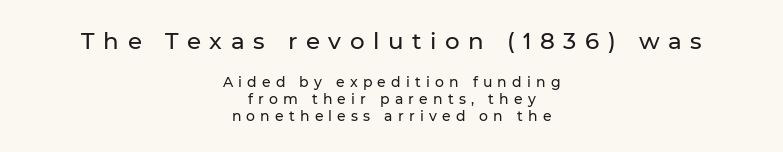
Both edges are ragged and mirror each other, which tells us the setting is centered. The specimen omits any rule beneath the text block's lines. Loose tracking; the words dissolve into strings of separated letters. A typesetter would mark this as roman, not italic. Caption: upper text group enlarged, lower text group reduced.
